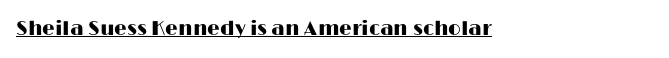
The paragraph shown leans on its left margin. Notice how the stems are strictly vertical — no italics here. Emphasis is given by a line drawn under the lettering. Words appear dense and cohesive because spacing is normal.
